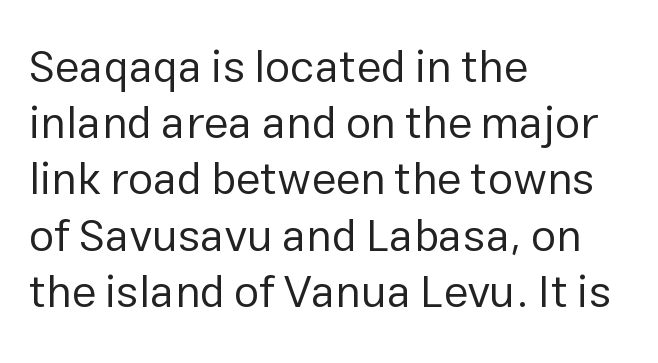
{"serif": "no", "italic": "no", "bold": "no", "weight": "regular", "width": "normal", "stroke_contrast": "low", "x_height": "medium", "monospaced": "no", "underline": "no", "align": "left", "line_spacing": "normal", "line_spacing_ratio": 1.25, "letter_spacing": "normal", "letter_spacing_em": 0.0, "glyph_px": 45}
